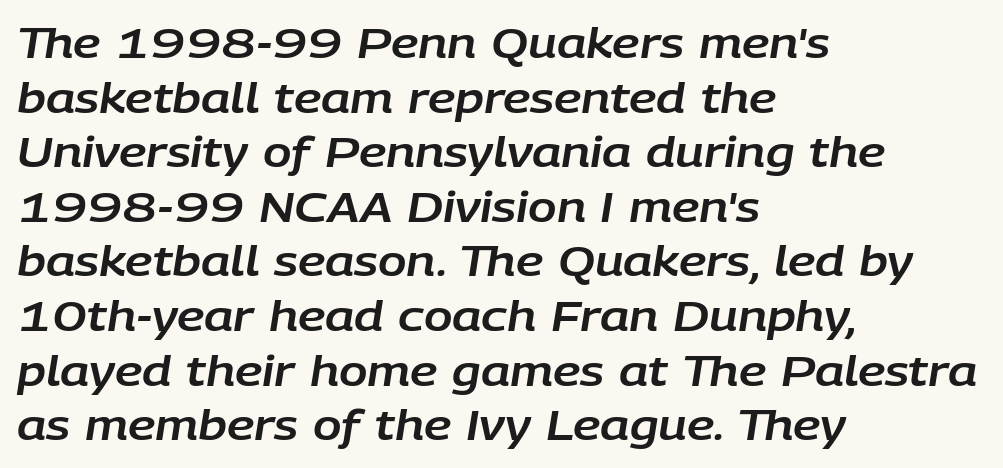
The image shows 42 px text type, italic (leaning right); set left-aligned, normal line spacing (1.3x), normal letter spacing, not underlined; low stroke contrast and a large x-height.
